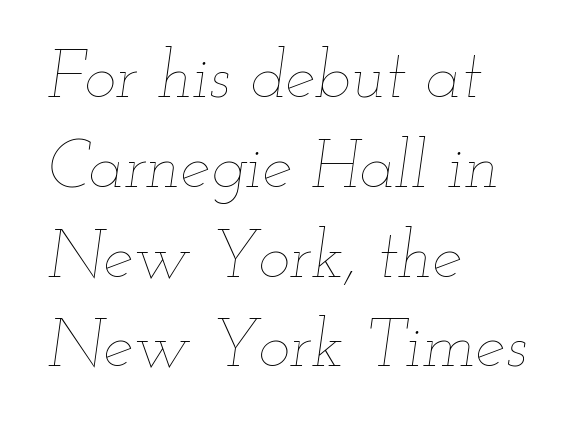
{"italic": "yes", "lean": "right", "slant_degrees": 12, "bold": "no", "weight": "thin", "width": "wide", "stroke_contrast": "low", "x_height": "small", "monospaced": "no", "underline": "no", "align": "left", "line_spacing": "normal", "line_spacing_ratio": 1.34, "letter_spacing": "normal", "letter_spacing_em": 0.0, "glyph_px": 67}
